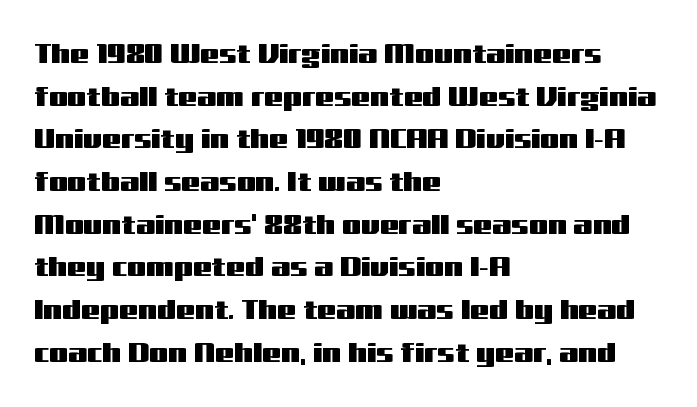
The image shows 27 px text type, upright; set left-aligned, normal line spacing (1.58x), normal letter spacing, not underlined.
